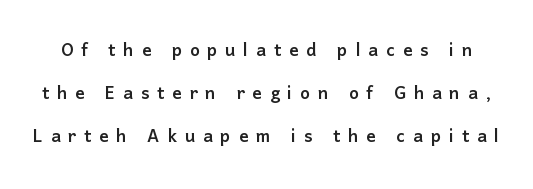
Q: Is the text italic (slanted)? A: No, it is upright.
Q: Is the text underlined? A: No.
Q: Is the spacing between letters normal or unusually wide? A: Unusually wide.
